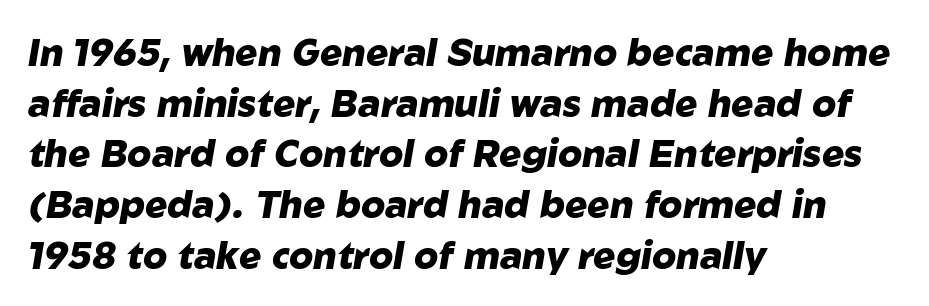
Q: Is the text bold? A: Yes.
Q: Is the text italic (slanted)? A: Yes, it leans right by about 10 degrees.
Q: Is the text underlined? A: No.
Q: How is the paragraph aligned? A: Left-aligned.
Q: Is the spacing between letters normal or unusually wide? A: Normal.
Q: Is the spacing between lines tight, normal or loose? A: Normal.
Q: Width (condensed, normal, or wide)? A: Normal.
Q: Stroke contrast? A: Low.
Q: x-height? A: Medium.
Q: Monospaced? A: No.
